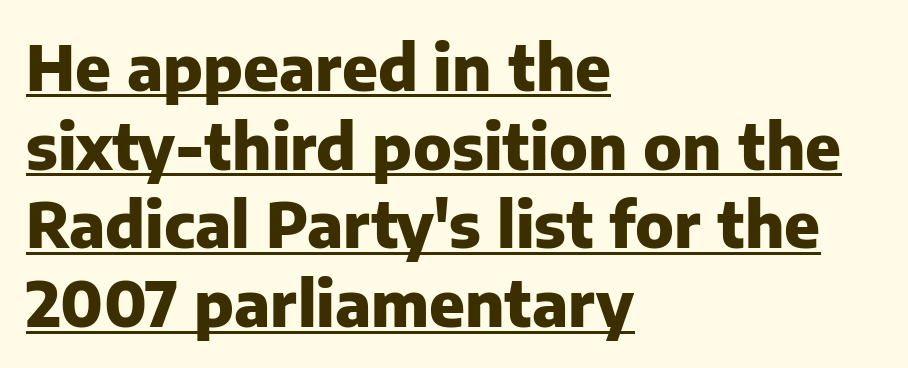
The image shows 63 px heavy sans-serif type, upright; set left-aligned, normal line spacing (1.25x), normal letter spacing, underlined; low stroke contrast and a medium x-height.
